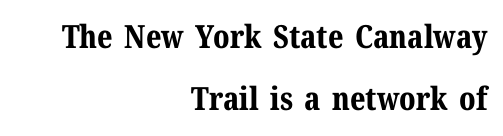
{"serif": "yes", "italic": "no", "bold": "yes", "weight": "bold", "width": "normal", "stroke_contrast": "medium", "x_height": "medium", "monospaced": "no", "underline": "no", "align": "right", "line_spacing": "loose", "line_spacing_ratio": 1.93, "letter_spacing": "normal", "letter_spacing_em": 0.0, "glyph_px": 32}
